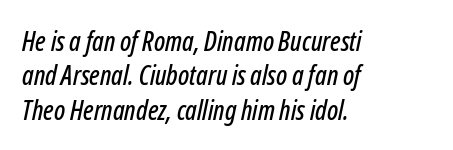
The image shows 27 px text type, italic (leaning right); set left-aligned, normal line spacing (1.27x), normal letter spacing, not underlined.
